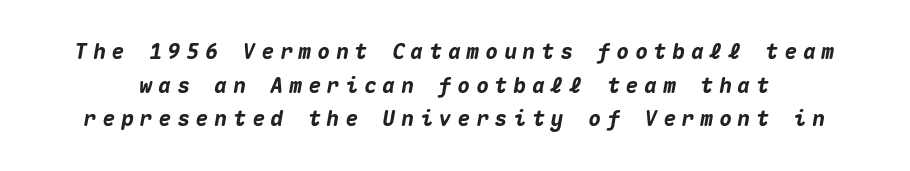
Chunky letters — that's bold for sure. Someone cranked the tracking dial way up on this one. Leading: standard. Quick note: italic.
